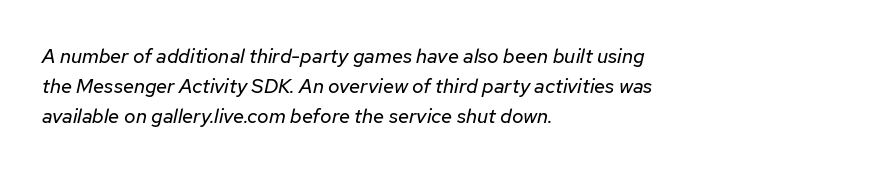
Q: Is the text bold? A: No.
Q: Is the text italic (slanted)? A: Yes, it leans right by about 12 degrees.
Q: Is the text underlined? A: No.
Q: How is the paragraph aligned? A: Left-aligned.
Q: Is the spacing between letters normal or unusually wide? A: Normal.
Q: Is the spacing between lines tight, normal or loose? A: Normal.
